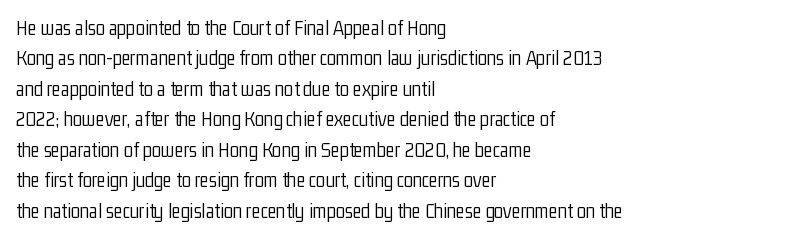
Q: Is the text bold? A: No.
Q: Is the text italic (slanted)? A: No, it is upright.
Q: Is the text underlined? A: No.
Q: How is the paragraph aligned? A: Left-aligned.
Q: Is the spacing between letters normal or unusually wide? A: Normal.
Q: Is the spacing between lines tight, normal or loose? A: Normal.
